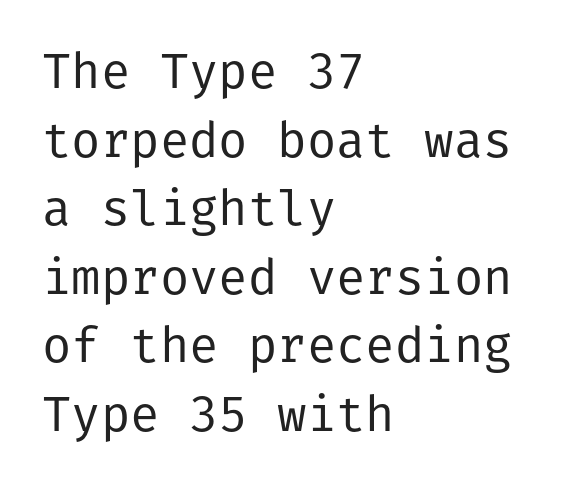
The image shows 49 px regular-weight sans-serif type, upright; set left-aligned, normal line spacing (1.4x), normal letter spacing, not underlined; low stroke contrast and a medium x-height.
